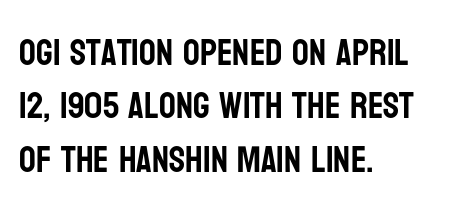
The image shows 37 px condensed sans-serif type, upright; set left-aligned, normal line spacing (1.44x), normal letter spacing, not underlined; low stroke contrast and a large x-height.
